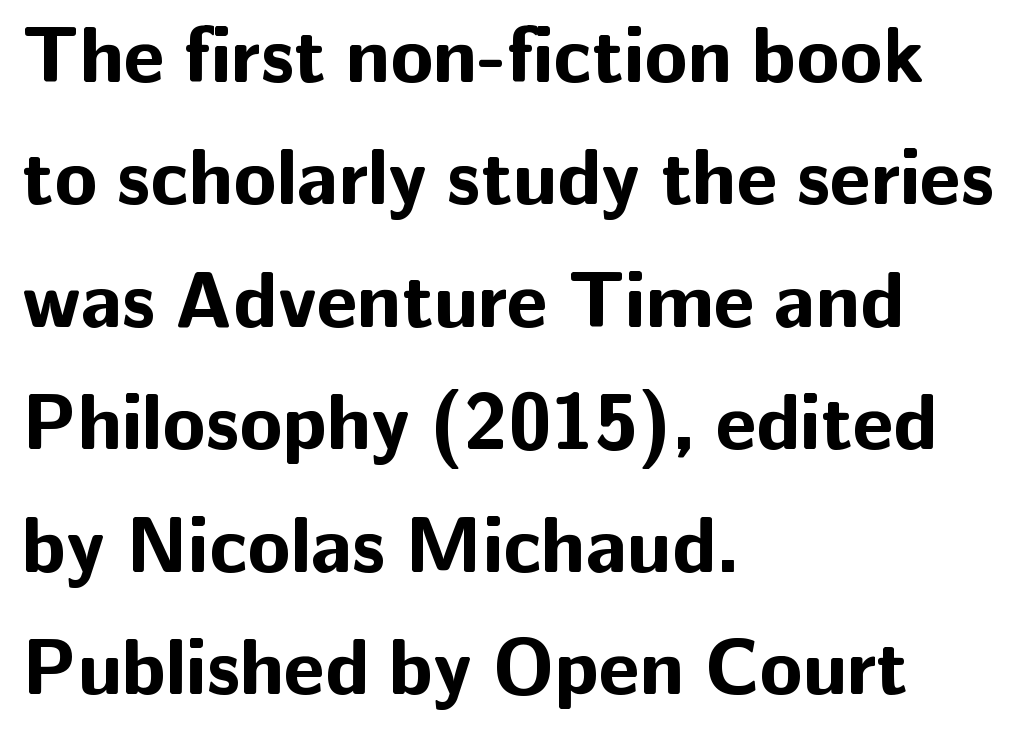
There is no visible air inserted between adjacent glyphs. The rendering uses natural spacing where letterforms have individual widths. Descenders hang freely into open space. This is sans-serif lettering, the kind often seen on screens and signage.
